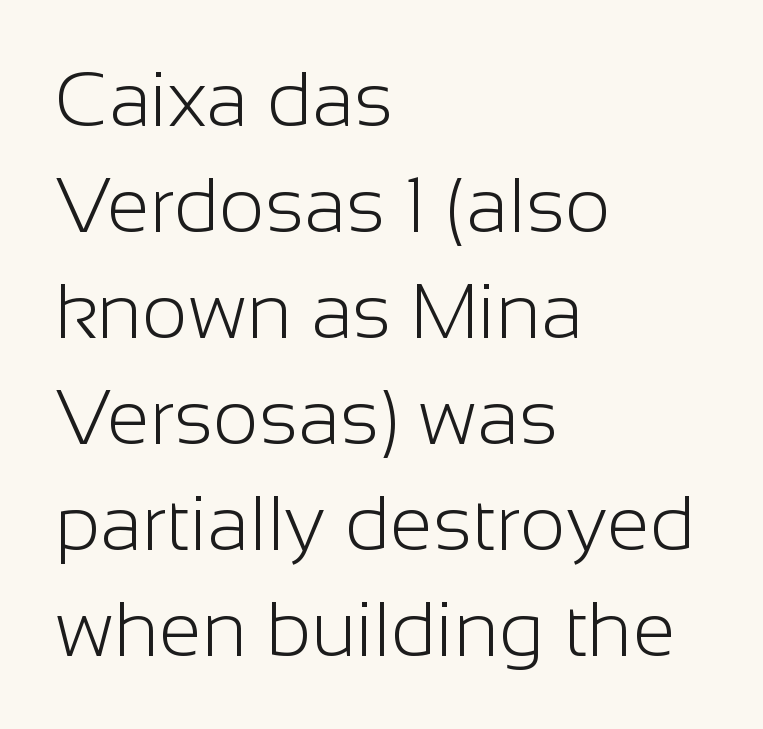
{"serif": "no", "italic": "no", "bold": "no", "weight": "light", "width": "normal", "stroke_contrast": "low", "x_height": "medium", "monospaced": "no", "underline": "no", "align": "left", "line_spacing": "normal", "line_spacing_ratio": 1.36, "letter_spacing": "normal", "letter_spacing_em": 0.0, "glyph_px": 78}
